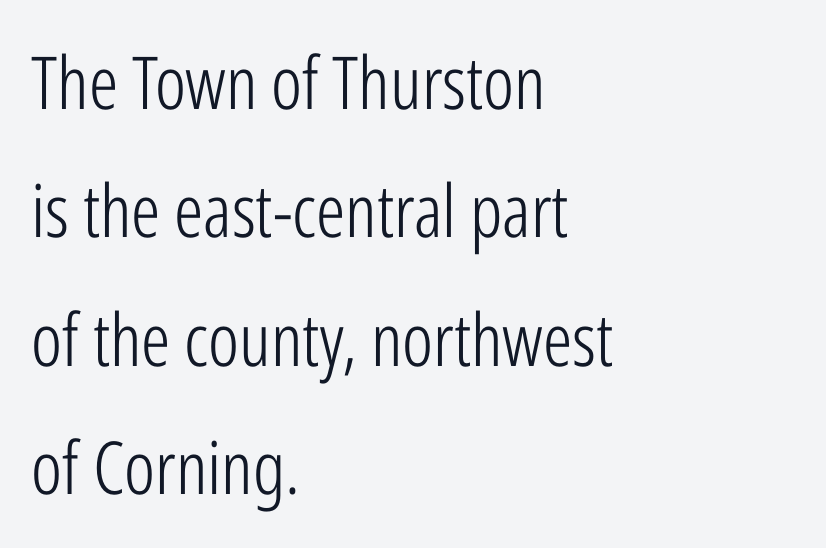
Spacing verdict: proportional, widths tailored to each character. Regarding serifs, this sample does without them. Every stem runs plumb, perpendicular to the baseline. In CSS terms this would be text-align: left. The zone under the glyphs is completely vacant. Ink coverage per letter is moderate at most.
